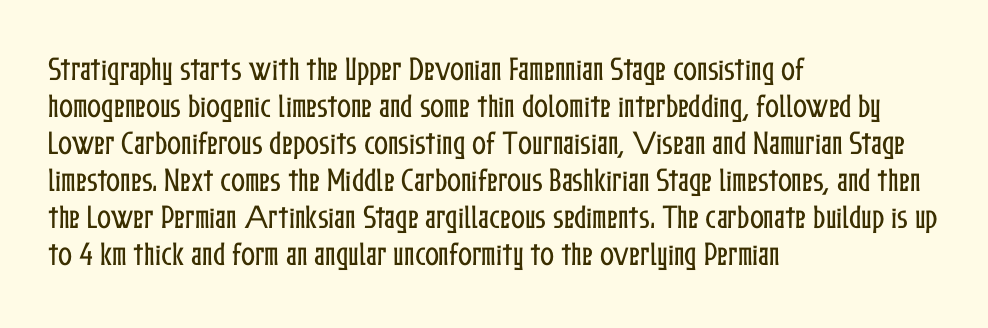
Inter-character spacing is left at the font's built-in metrics. Bare-footed words on every line. Every stem runs plumb, perpendicular to the baseline. Line spacing here is normal. Every row of glyphs begins at an identical x-position on the left.
